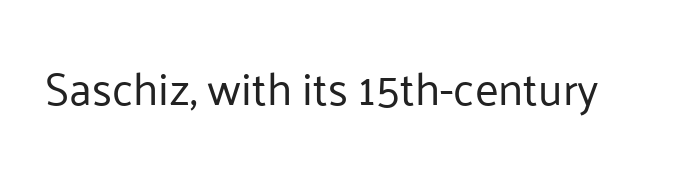
The image shows 45 px regular-weight sans-serif type, upright; set normal letter spacing, not underlined; low stroke contrast and a medium x-height.
